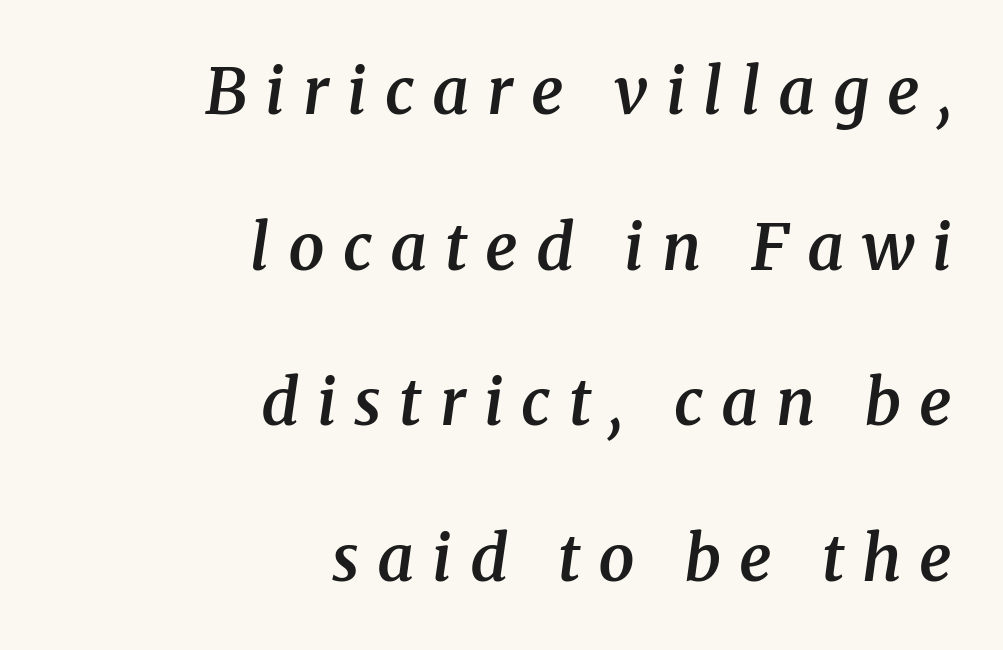
The image shows 64 px semibold serif type, italic (leaning right); set right-aligned, loose line spacing (2.43x), unusually wide letter spacing (+0.28 em), not underlined; medium stroke contrast and a medium x-height.
